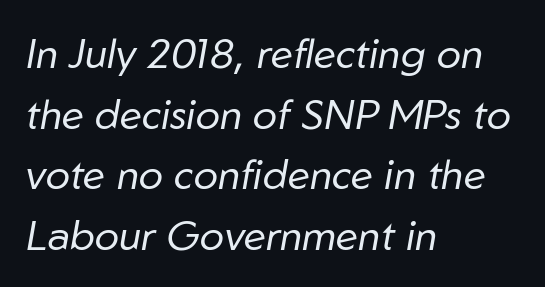
Q: Is the text bold? A: No.
Q: Is the text italic (slanted)? A: Yes, it leans right by about 10 degrees.
Q: Is the text underlined? A: No.
Q: How is the paragraph aligned? A: Left-aligned.
Q: Is the spacing between letters normal or unusually wide? A: Normal.
Q: Is the spacing between lines tight, normal or loose? A: Normal.
Q: Width (condensed, normal, or wide)? A: Normal.
Q: Stroke contrast? A: Low.
Q: x-height? A: Medium.
Q: Monospaced? A: No.
